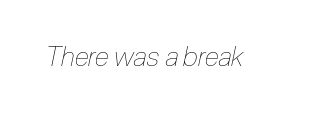
The image shows 27 px text type, italic (leaning right); set normal letter spacing, not underlined.
